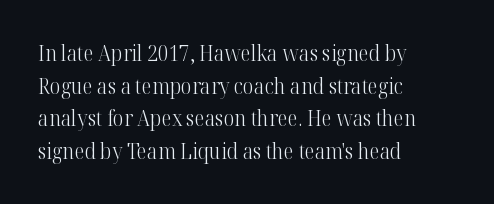
{"italic": "no", "bold": "no", "underline": "no", "align": "left", "line_spacing": "normal", "line_spacing_ratio": 1.55, "letter_spacing": "normal", "letter_spacing_em": 0.0, "glyph_px": 21}
